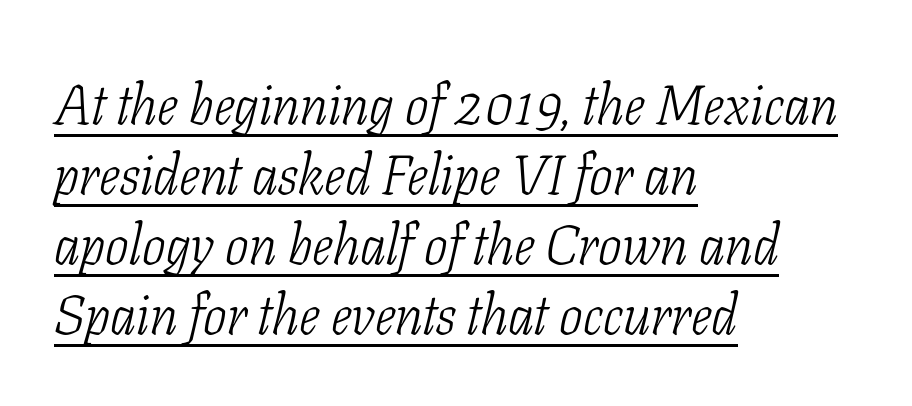
Q: Is the text bold? A: No.
Q: Is the text italic (slanted)? A: Yes, it leans right by about 11 degrees.
Q: Is the typeface a serif or a sans-serif typeface? A: Serif.
Q: Is the text underlined? A: Yes.
Q: How is the paragraph aligned? A: Left-aligned.
Q: Is the spacing between letters normal or unusually wide? A: Normal.
Q: Is the spacing between lines tight, normal or loose? A: Normal.
Q: Width (condensed, normal, or wide)? A: Condensed.
Q: Stroke contrast? A: Low.
Q: x-height? A: Medium.
Q: Monospaced? A: No.
